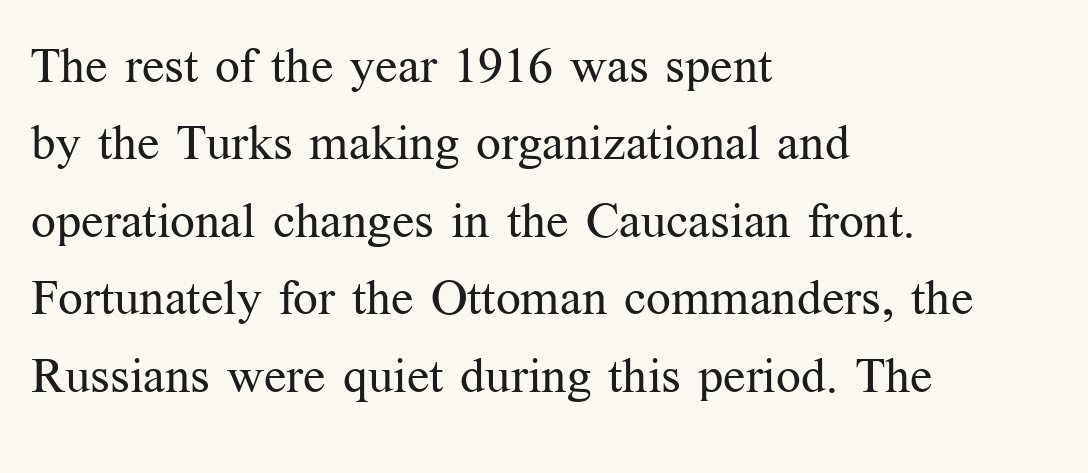
Q: Is the text bold? A: No.
Q: Is the text italic (slanted)? A: No, it is upright.
Q: Is the typeface a serif or a sans-serif typeface? A: Serif.
Q: Is the text underlined? A: No.
Q: How is the paragraph aligned? A: Left-aligned.
Q: Is the spacing between letters normal or unusually wide? A: Normal.
Q: Is the spacing between lines tight, normal or loose? A: Normal.
Q: Width (condensed, normal, or wide)? A: Normal.
Q: Stroke contrast? A: Medium.
Q: x-height? A: Medium.
Q: Monospaced? A: No.
